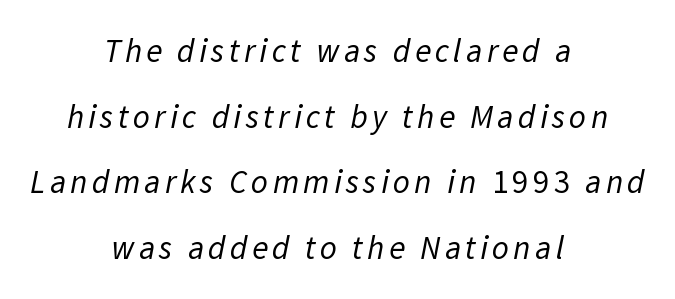
No heavy texture on the line: the type isn't bold. Check the space under the baseline: it is left empty. A centered setting, common on invitations and titles, is used for this passage. A sans-serif font was chosen for this passage.
